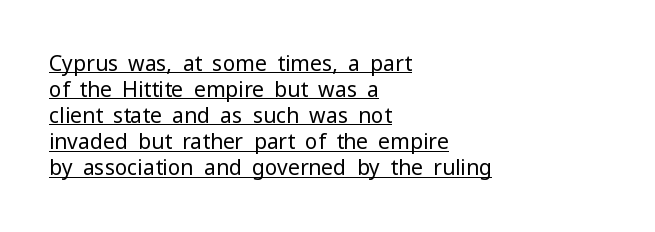
The typesetter chose a ragged-right arrangement here. The letters stand upright; this is a roman face. Beneath each row of characters lies a ruled line. Inter-character spacing is left at the font's built-in metrics. Letters have the restrained weight of plain body copy at most.
